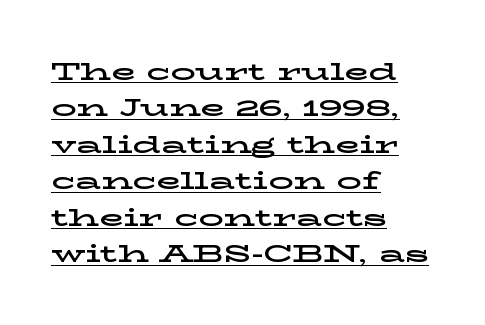
Q: Is the text italic (slanted)? A: No, it is upright.
Q: Is the text underlined? A: Yes.
Q: How is the paragraph aligned? A: Left-aligned.
Q: Is the spacing between letters normal or unusually wide? A: Normal.
Q: Is the spacing between lines tight, normal or loose? A: Normal.
